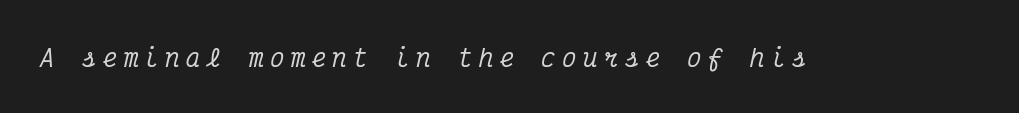
Q: Is the text italic (slanted)? A: Yes, it leans right by about 12 degrees.
Q: Is the text underlined? A: No.
Q: Is the spacing between letters normal or unusually wide? A: Unusually wide.
